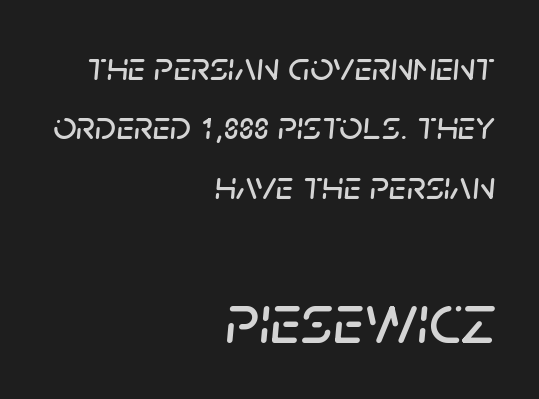
Q: Is the text italic (slanted)? A: Yes, it leans right by about 5 degrees.
Q: Is the text underlined? A: No.
Q: How is the paragraph aligned? A: Right-aligned.
Q: Is the spacing between letters normal or unusually wide? A: Normal.
Q: Is the spacing between lines tight, normal or loose? A: Normal.
Q: Which block of text is set in a larger size, the first (top) or the second (bottom)? A: The second (bottom) one.
Q: Width (condensed, normal, or wide)? A: Normal.
Q: Stroke contrast? A: Low.
Q: x-height? A: Large.
Q: Monospaced? A: No.
